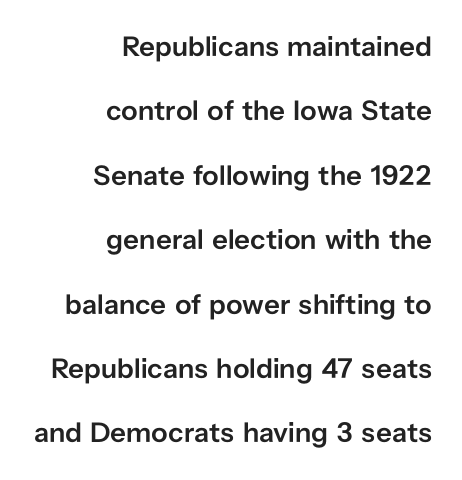
Q: Is the text bold? A: Semi-bold.
Q: Is the text italic (slanted)? A: No, it is upright.
Q: Is the typeface a serif or a sans-serif typeface? A: Sans-serif.
Q: Is the text underlined? A: No.
Q: How is the paragraph aligned? A: Right-aligned.
Q: Is the spacing between letters normal or unusually wide? A: Normal.
Q: Is the spacing between lines tight, normal or loose? A: Loose.
Q: Width (condensed, normal, or wide)? A: Normal.
Q: Stroke contrast? A: Low.
Q: x-height? A: Medium.
Q: Monospaced? A: No.
